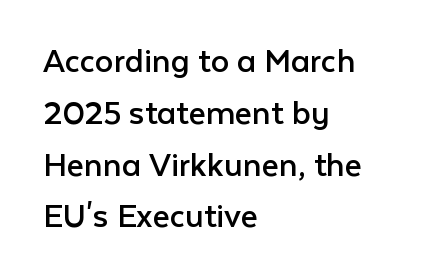
Q: Is the text bold? A: No.
Q: Is the text italic (slanted)? A: No, it is upright.
Q: Is the typeface a serif or a sans-serif typeface? A: Sans-serif.
Q: Is the text underlined? A: No.
Q: How is the paragraph aligned? A: Left-aligned.
Q: Is the spacing between letters normal or unusually wide? A: Normal.
Q: Is the spacing between lines tight, normal or loose? A: Normal.
Q: Width (condensed, normal, or wide)? A: Normal.
Q: Stroke contrast? A: Low.
Q: x-height? A: Medium.
Q: Monospaced? A: No.
